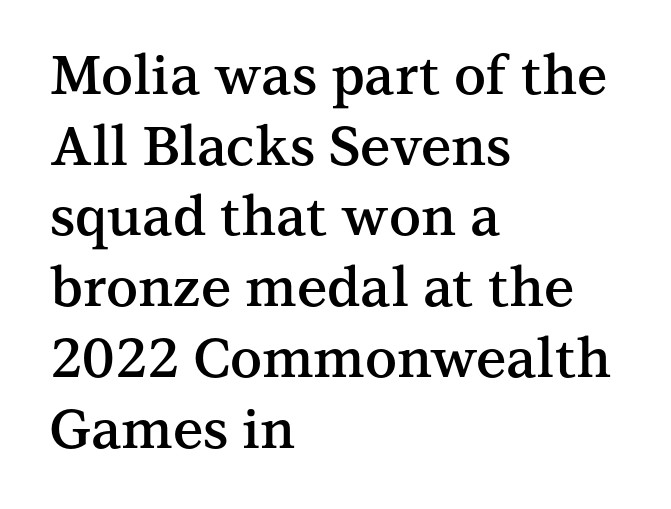
Q: Is the text bold? A: Semi-bold.
Q: Is the text italic (slanted)? A: No, it is upright.
Q: Is the typeface a serif or a sans-serif typeface? A: Serif.
Q: Is the text underlined? A: No.
Q: How is the paragraph aligned? A: Left-aligned.
Q: Is the spacing between letters normal or unusually wide? A: Normal.
Q: Is the spacing between lines tight, normal or loose? A: Normal.
Q: Width (condensed, normal, or wide)? A: Normal.
Q: Stroke contrast? A: Medium.
Q: x-height? A: Medium.
Q: Monospaced? A: No.
